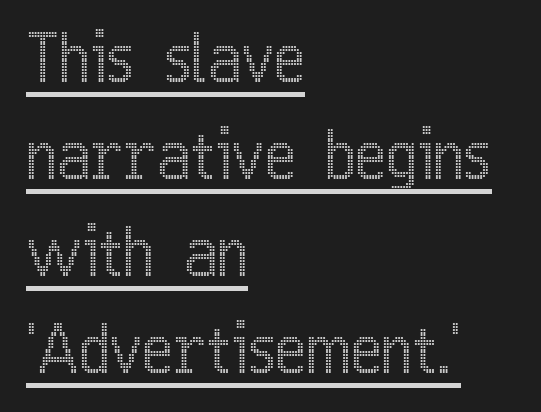
Q: Is the text italic (slanted)? A: No, it is upright.
Q: Is the text underlined? A: Yes.
Q: How is the paragraph aligned? A: Left-aligned.
Q: Is the spacing between letters normal or unusually wide? A: Normal.
Q: Is the spacing between lines tight, normal or loose? A: Normal.
Q: Width (condensed, normal, or wide)? A: Condensed.
Q: x-height? A: Medium.
Q: Monospaced? A: No.
